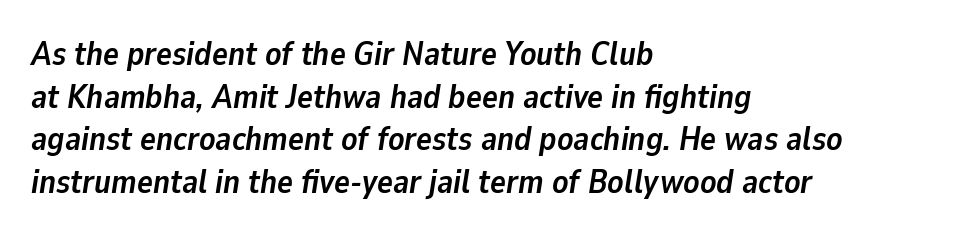
Leftover space on each line is placed entirely after the last word. This sample keeps an unexceptional amount of space between lines. How are the letters spaced? Ordinarily, with no added tracking. Characters are canted at an angle relative to the baseline's perpendicular.
